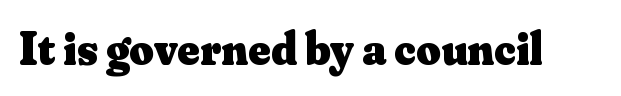
Glance below the letters and you will spot only blank space. Each letter's strokes conclude with small projecting serifs. Spacing verdict: proportional, widths tailored to each character. Is the letter spacing exaggerated? No — it looks like the ordinary default. Does the weight exceed regular? Yes, all the way to bold. Italic? Not at all — the glyphs are vertical.
